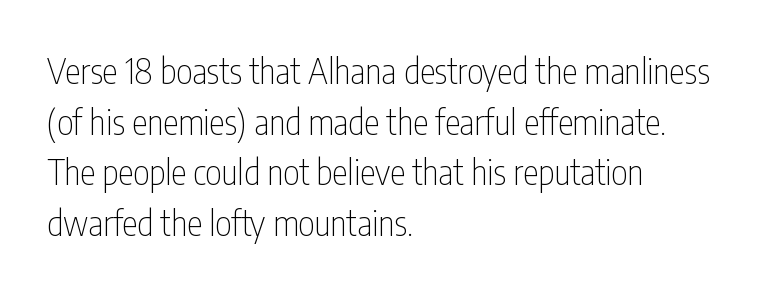
{"serif": "no", "italic": "no", "bold": "no", "weight": "thin", "width": "condensed", "stroke_contrast": "low", "x_height": "medium", "monospaced": "no", "underline": "no", "align": "left", "line_spacing": "normal", "line_spacing_ratio": 1.45, "letter_spacing": "normal", "letter_spacing_em": 0.0, "glyph_px": 35}
